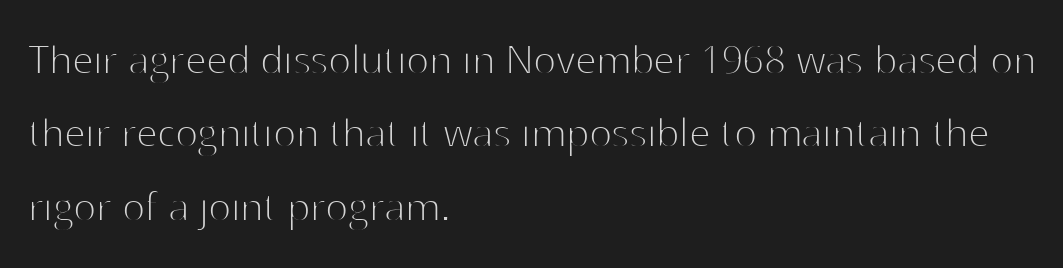
The image shows 48 px thin sans-serif type, upright; set left-aligned, normal line spacing (1.53x), normal letter spacing, not underlined; high stroke contrast and a medium x-height.
